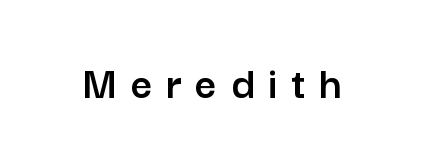
The image shows 47 px sans-serif type, upright; set unusually wide letter spacing (+0.29 em), not underlined; low stroke contrast and a medium x-height.
